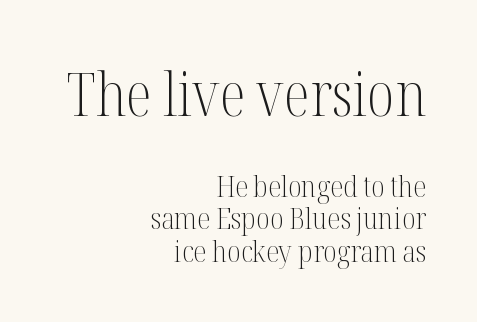
{"serif": "yes", "italic": "no", "bold": "no", "weight": "light", "width": "condensed", "stroke_contrast": "medium", "x_height": "medium", "monospaced": "no", "underline": "no", "align": "right", "line_spacing": "tight", "line_spacing_ratio": 1.08, "letter_spacing": "normal", "letter_spacing_em": 0.0, "larger_block": "first", "size_ratio": 2.0, "glyph_px": 60}
